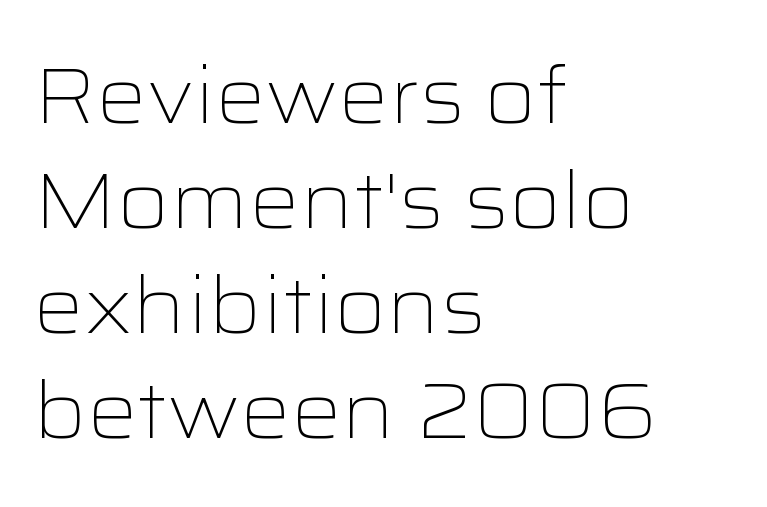
Q: Is the text bold? A: No.
Q: Is the text italic (slanted)? A: No, it is upright.
Q: Is the typeface a serif or a sans-serif typeface? A: Sans-serif.
Q: Is the text underlined? A: No.
Q: How is the paragraph aligned? A: Left-aligned.
Q: Is the spacing between letters normal or unusually wide? A: Normal.
Q: Is the spacing between lines tight, normal or loose? A: Normal.
Q: Width (condensed, normal, or wide)? A: Wide.
Q: Stroke contrast? A: Low.
Q: x-height? A: Medium.
Q: Monospaced? A: No.
